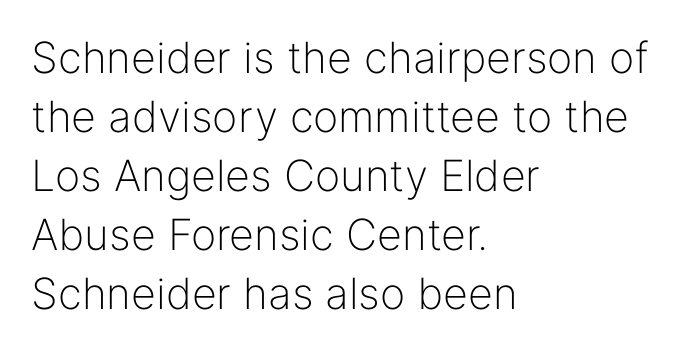
{"serif": "no", "italic": "no", "bold": "no", "weight": "light", "width": "normal", "stroke_contrast": "low", "x_height": "medium", "monospaced": "no", "underline": "no", "align": "left", "line_spacing": "normal", "line_spacing_ratio": 1.37, "letter_spacing": "normal", "letter_spacing_em": 0.0, "glyph_px": 43}
